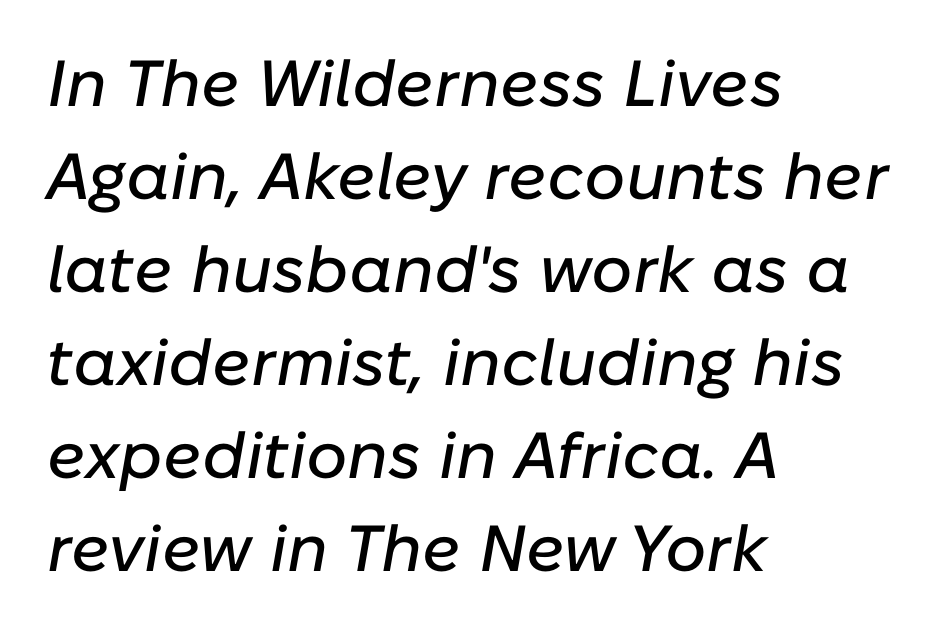
Q: Is the text italic (slanted)? A: Yes, it leans right by about 10 degrees.
Q: Is the text underlined? A: No.
Q: How is the paragraph aligned? A: Left-aligned.
Q: Is the spacing between letters normal or unusually wide? A: Normal.
Q: Is the spacing between lines tight, normal or loose? A: Normal.
Q: Width (condensed, normal, or wide)? A: Normal.
Q: Stroke contrast? A: Low.
Q: x-height? A: Medium.
Q: Monospaced? A: No.
